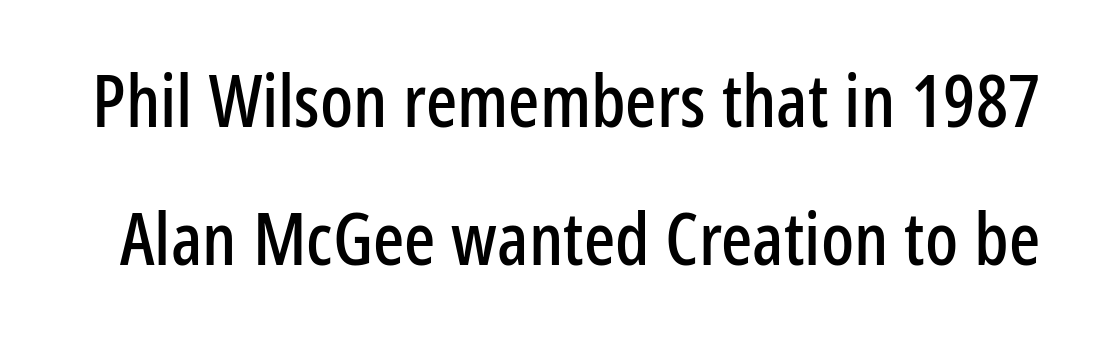
The image shows 73 px condensed sans-serif type, upright; set line spacing 1.89x, normal letter spacing, not underlined; low stroke contrast and a medium x-height.
